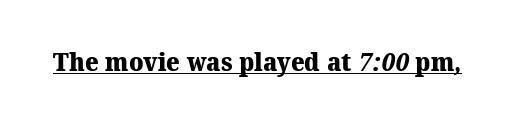
The image shows 26 px bold type; set normal letter spacing, underlined.
